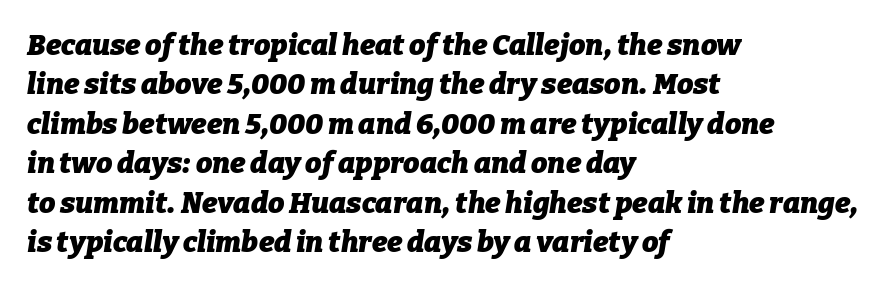
Q: Is the text bold? A: Yes.
Q: Is the text italic (slanted)? A: Yes, it leans right by about 9 degrees.
Q: Is the text underlined? A: No.
Q: How is the paragraph aligned? A: Left-aligned.
Q: Is the spacing between letters normal or unusually wide? A: Normal.
Q: Is the spacing between lines tight, normal or loose? A: Normal.
Q: Width (condensed, normal, or wide)? A: Normal.
Q: Stroke contrast? A: Low.
Q: x-height? A: Medium.
Q: Monospaced? A: No.
